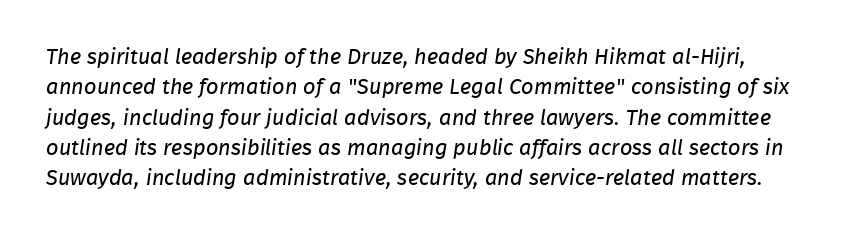
{"bold": "no", "underline": "no", "line_spacing": "normal", "line_spacing_ratio": 1.38, "letter_spacing": "normal", "letter_spacing_em": 0.0, "glyph_px": 22}
